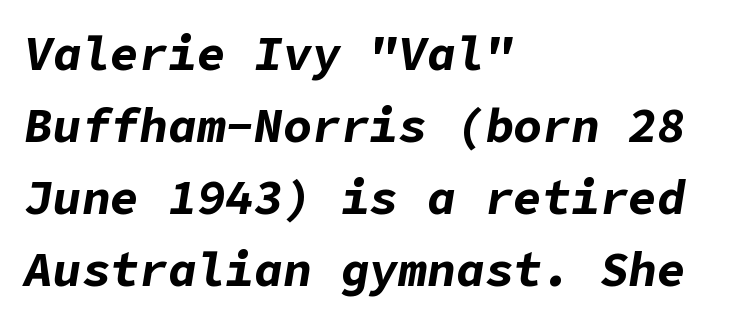
Does extra space separate the letters? No, they use regular spacing. In terms of leading, this rendering sits right in the middle. The rendering applies a slant to the glyphs. Each line starts at the same left margin while the right side varies.
